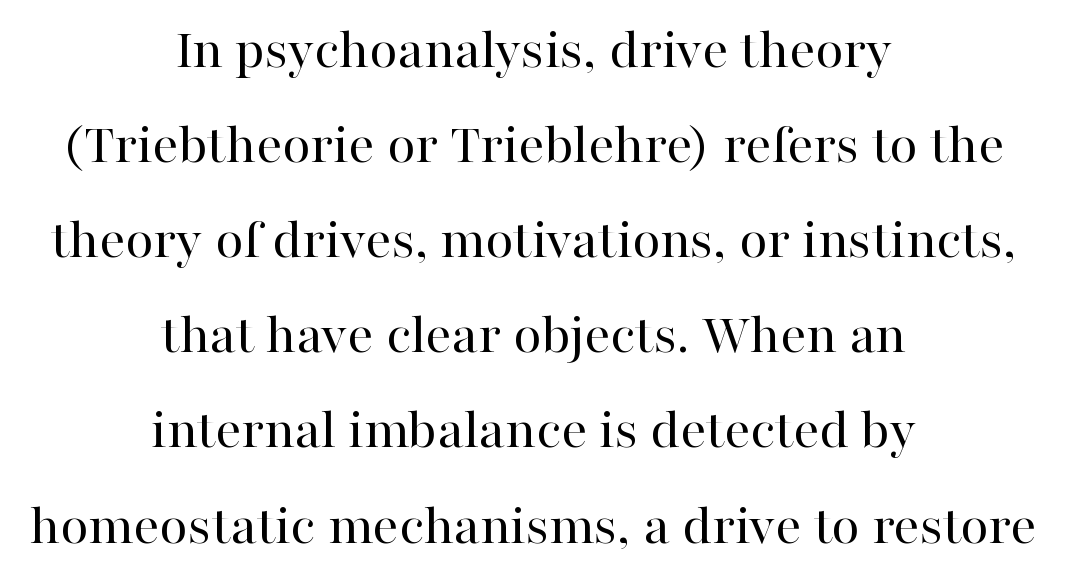
The image shows 58 px regular-weight serif type, upright; set centered, normal line spacing (1.64x), normal letter spacing, not underlined; high stroke contrast and a medium x-height.
